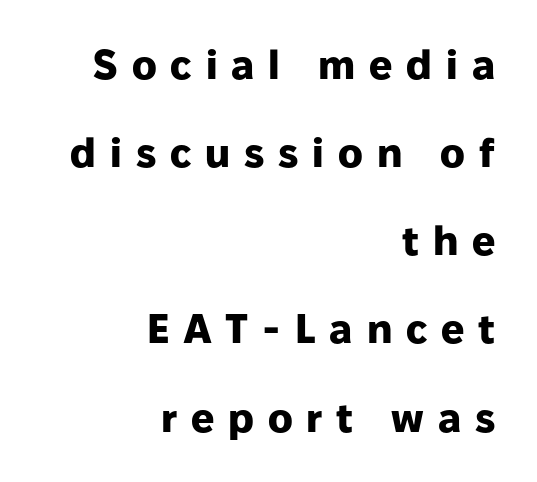
Q: Is the text bold? A: Yes.
Q: Is the text italic (slanted)? A: No, it is upright.
Q: Is the typeface a serif or a sans-serif typeface? A: Sans-serif.
Q: Is the text underlined? A: No.
Q: How is the paragraph aligned? A: Right-aligned.
Q: Is the spacing between letters normal or unusually wide? A: Unusually wide.
Q: Is the spacing between lines tight, normal or loose? A: Loose.
Q: Width (condensed, normal, or wide)? A: Normal.
Q: Stroke contrast? A: Low.
Q: x-height? A: Medium.
Q: Monospaced? A: No.
